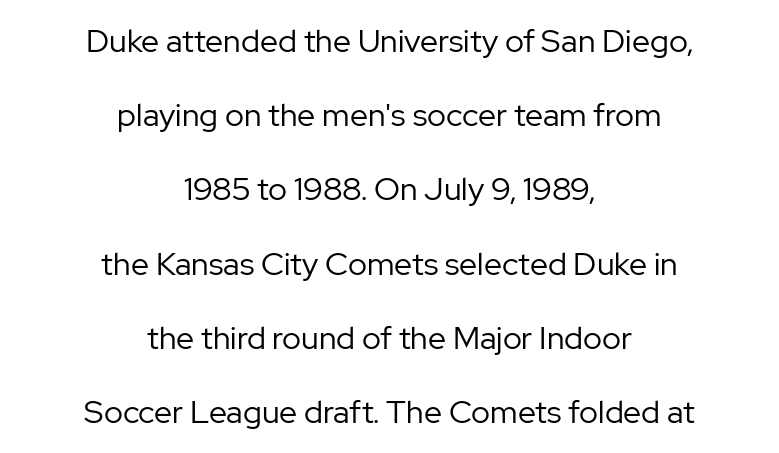
Q: Is the text bold? A: No.
Q: Is the text italic (slanted)? A: No, it is upright.
Q: Is the typeface a serif or a sans-serif typeface? A: Sans-serif.
Q: Is the text underlined? A: No.
Q: How is the paragraph aligned? A: Centered.
Q: Is the spacing between letters normal or unusually wide? A: Normal.
Q: Is the spacing between lines tight, normal or loose? A: Loose.
Q: Width (condensed, normal, or wide)? A: Normal.
Q: Stroke contrast? A: Low.
Q: x-height? A: Medium.
Q: Monospaced? A: No.
